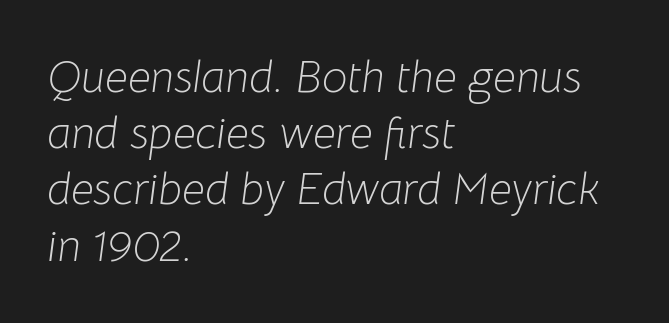
{"italic": "yes", "lean": "right", "slant_degrees": 8, "bold": "no", "weight": "light", "width": "normal", "stroke_contrast": "low", "x_height": "medium", "monospaced": "no", "underline": "no", "align": "left", "line_spacing": "normal", "line_spacing_ratio": 1.25, "letter_spacing": "normal", "letter_spacing_em": 0.0, "glyph_px": 45}
